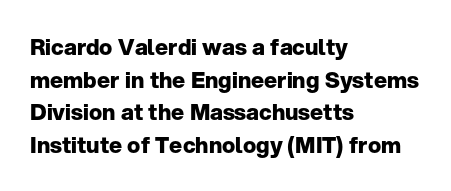
The letters stand straight up with perfectly vertical stems. Vertical spacing — default. Beneath every word, the page is bare. Typeset ragged right — the left edge is the straight one.
